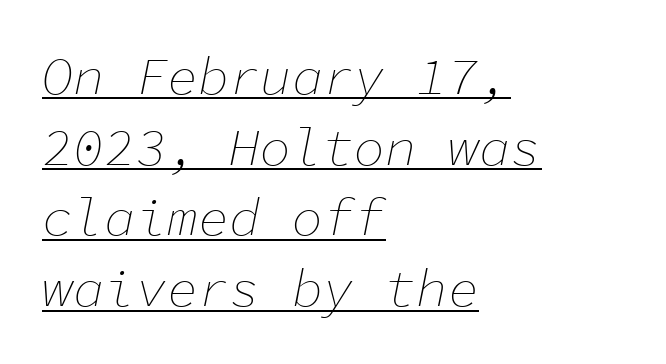
Does the copy run flush right? No — it runs flush left. Note the uniform advance width — an 'i' takes as much space as an 'm'. Each stroke keeps to a modest, everyday thickness or less. Rows of type keep a routine distance in the vertical direction. Underlined type. Posture: slanted.
